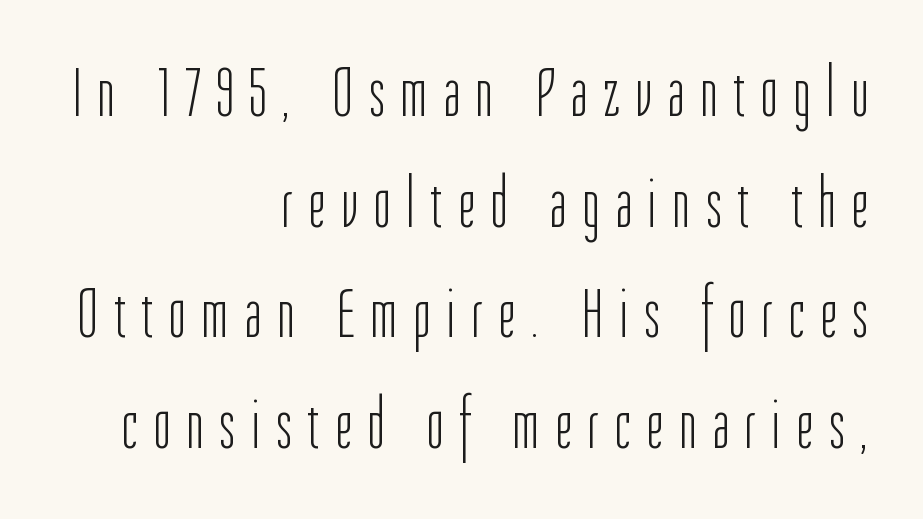
Q: Is the text bold? A: No.
Q: Is the text italic (slanted)? A: No, it is upright.
Q: Is the typeface a serif or a sans-serif typeface? A: Sans-serif.
Q: Is the text underlined? A: No.
Q: How is the paragraph aligned? A: Right-aligned.
Q: Is the spacing between letters normal or unusually wide? A: Unusually wide.
Q: Is the spacing between lines tight, normal or loose? A: Normal.
Q: Width (condensed, normal, or wide)? A: Condensed.
Q: Stroke contrast? A: Low.
Q: x-height? A: Medium.
Q: Monospaced? A: No.
